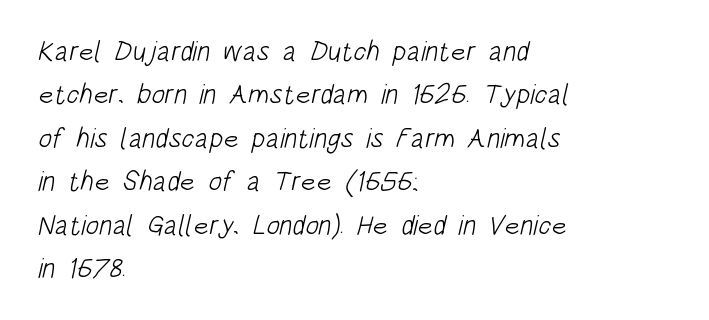
The baseline area is clear. The horizontal fit of the characters is conventional and even. The face used here is proportionally spaced, like ordinary book or web type. Each stroke keeps to a modest, everyday thickness or less. The setting favours the left margin, as ordinary paragraphs usually do.
